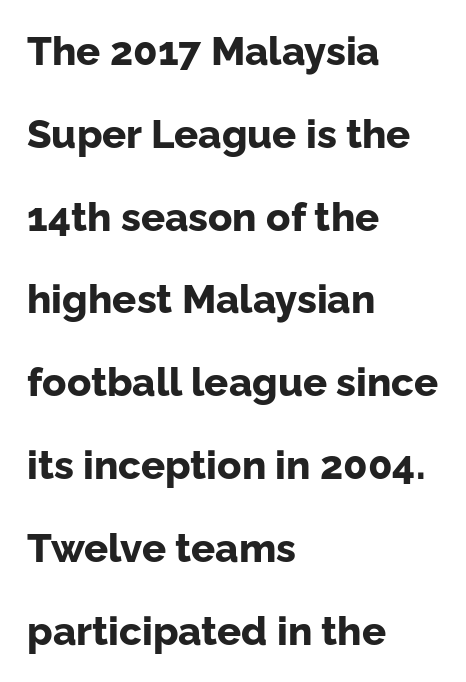
The paragraph shown leans on its left margin. You can tell it's not italic because the verticals are truly vertical. Nothing unusual about the tracking: characters are spaced as the font intends. Chunky letters — that's bold for sure. A bare baseline throughout the passage. The passage shown stacks its lines with a broad gap.
